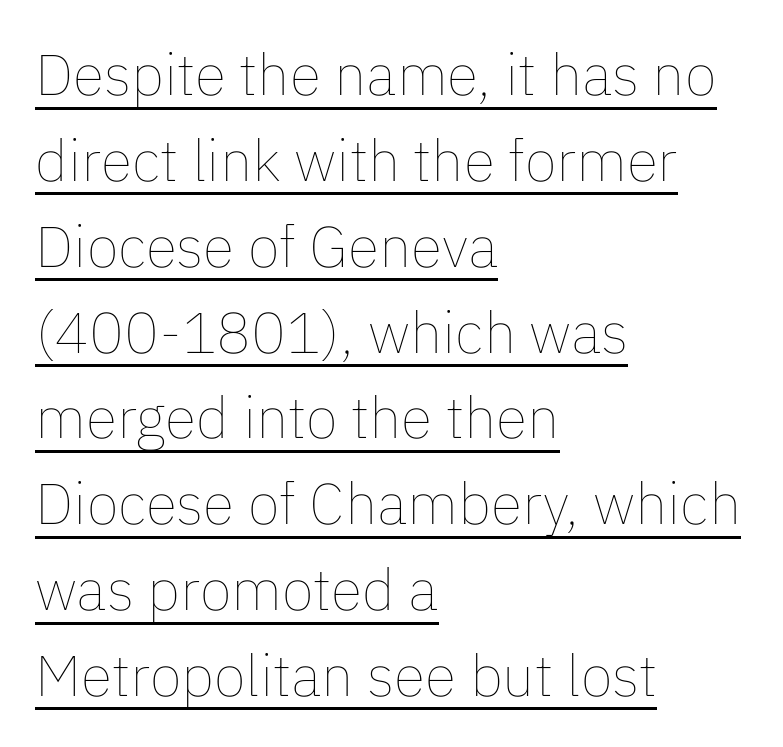
The image shows 58 px thin type, upright; set left-aligned, normal line spacing (1.48x), normal letter spacing, underlined; low stroke contrast and a medium x-height.
